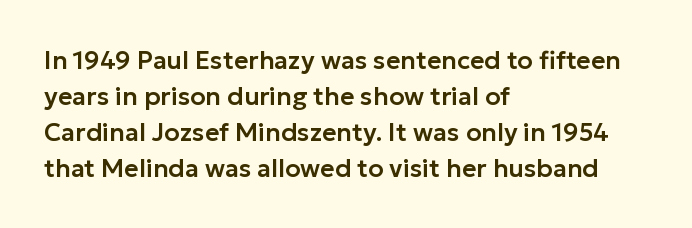
The image shows 25 px text type, upright; set left-aligned, normal line spacing (1.44x), normal letter spacing, not underlined.
